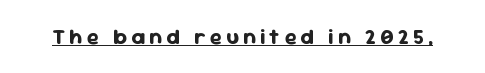
The image shows 22 px bold type, upright; set underlined.
